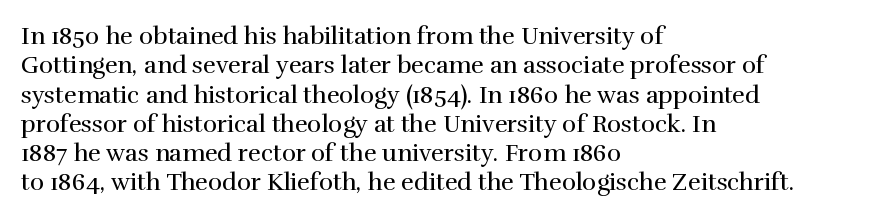
Notice how the stems are strictly vertical — no italics here. Standard letterfit; no display-style spreading of the glyphs. The space beneath each line is pristine and unruled. Counters stay open thanks to moderate or lighter strokes. A classic flush-left, rag-right setting is used for this passage.
